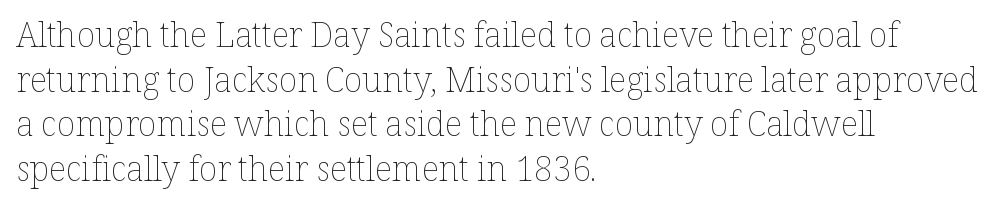
This sample uses plain, unmodified letter spacing. The strip under each line holds only bare page. Vertical spacing — default. The lettering holds an erect, upright posture throughout. The letterforms sit at book weight or below. These lines are rendered in a variable-pitch font.
